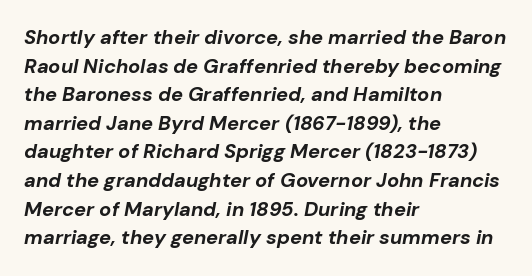
A full-strength bold gives these letters their thick strokes. A clean baseline with only descenders dipping below it. Vertically, the passage feels balanced, rows spaced as you'd expect. The face used here has a pronounced slope to its letters. Visually the block forms a straight wall on the left and a jagged coastline on the right.
